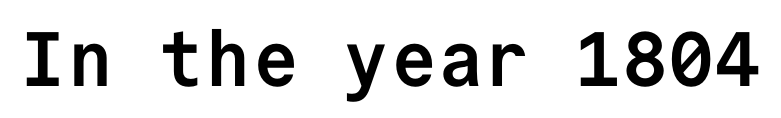
Inter-character spacing is left at the font's built-in metrics. Observe the absence of serifs on each vertical stroke in this sample. A typesetter would call this monospace, since all characters share one set width. These words are printed bold, with thick strokes throughout. Clear beneath every line of the passage. Upright lettering throughout.
